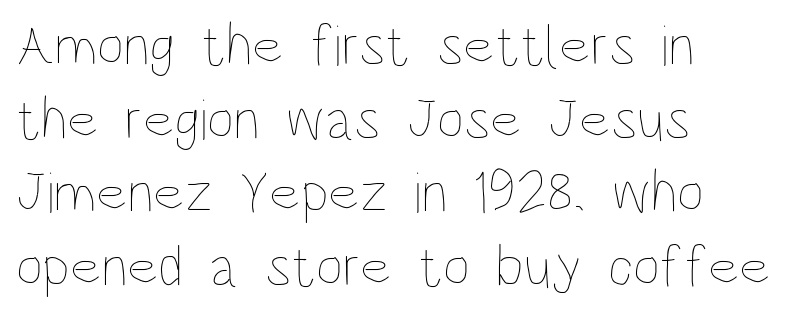
Compared with typical paragraphs, the rows here are spaced about the same. Alignment: flush left. The typography opts for an upright posture over an oblique one. This sample uses plain, unmodified letter spacing.
